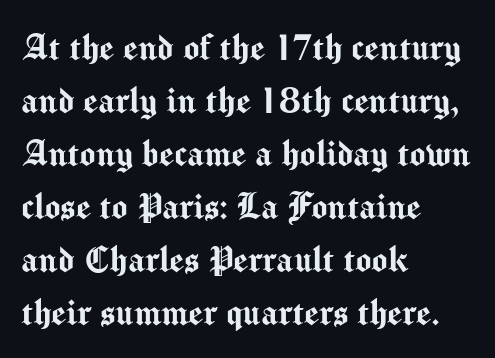
Q: Is the text italic (slanted)? A: No, it is upright.
Q: Is the typeface a serif or a sans-serif typeface? A: Sans-serif.
Q: Is the text underlined? A: No.
Q: How is the paragraph aligned? A: Left-aligned.
Q: Is the spacing between letters normal or unusually wide? A: Normal.
Q: Is the spacing between lines tight, normal or loose? A: Normal.
Q: Width (condensed, normal, or wide)? A: Normal.
Q: Stroke contrast? A: Medium.
Q: x-height? A: Medium.
Q: Monospaced? A: No.
